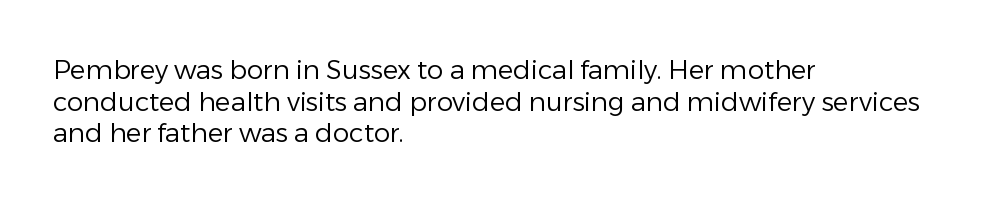
{"italic": "no", "bold": "no", "underline": "no", "align": "left", "line_spacing_ratio": 1.22, "letter_spacing": "normal", "letter_spacing_em": 0.0, "glyph_px": 26}
